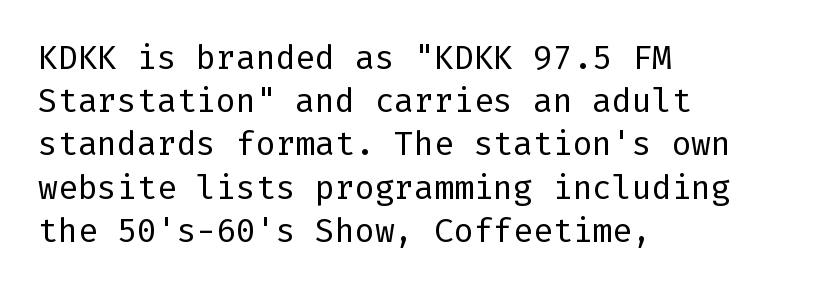
Q: Is the text bold? A: No.
Q: Is the text italic (slanted)? A: No, it is upright.
Q: Is the typeface a serif or a sans-serif typeface? A: Sans-serif.
Q: Is the text underlined? A: No.
Q: How is the paragraph aligned? A: Left-aligned.
Q: Is the spacing between letters normal or unusually wide? A: Normal.
Q: Is the spacing between lines tight, normal or loose? A: Normal.
Q: Width (condensed, normal, or wide)? A: Normal.
Q: Stroke contrast? A: Low.
Q: x-height? A: Medium.
